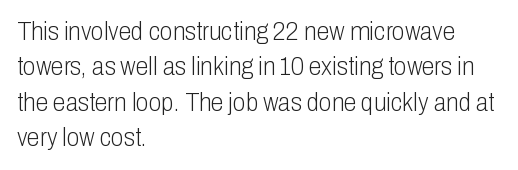
Q: Is the text bold? A: No.
Q: Is the text italic (slanted)? A: No, it is upright.
Q: Is the text underlined? A: No.
Q: How is the paragraph aligned? A: Left-aligned.
Q: Is the spacing between letters normal or unusually wide? A: Normal.
Q: Is the spacing between lines tight, normal or loose? A: Normal.
